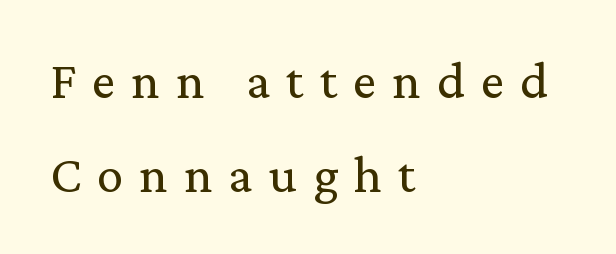
Q: Is the text bold? A: No.
Q: Is the text italic (slanted)? A: No, it is upright.
Q: Is the typeface a serif or a sans-serif typeface? A: Serif.
Q: Is the text underlined? A: No.
Q: How is the paragraph aligned? A: Left-aligned.
Q: Is the spacing between letters normal or unusually wide? A: Unusually wide.
Q: Width (condensed, normal, or wide)? A: Normal.
Q: Stroke contrast? A: Medium.
Q: x-height? A: Medium.
Q: Monospaced? A: No.
